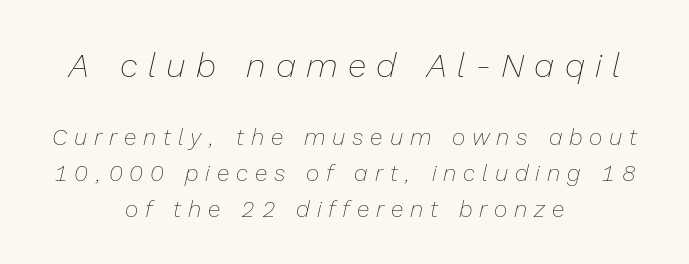
Q: Is the text bold? A: No.
Q: Is the text italic (slanted)? A: Yes, it leans right by about 13 degrees.
Q: Is the text underlined? A: No.
Q: How is the paragraph aligned? A: Centered.
Q: Is the spacing between letters normal or unusually wide? A: Unusually wide.
Q: Is the spacing between lines tight, normal or loose? A: Normal.
Q: Which block of text is set in a larger size, the first (top) or the second (bottom)? A: The first (top) one.
Q: Width (condensed, normal, or wide)? A: Normal.
Q: Stroke contrast? A: Low.
Q: x-height? A: Medium.
Q: Monospaced? A: No.
